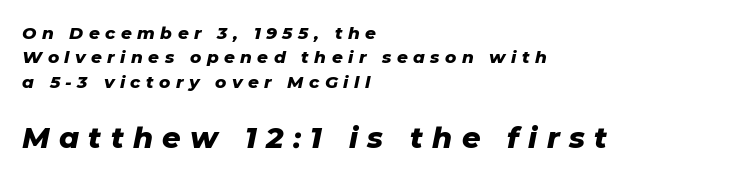
Q: Is the text bold? A: Yes.
Q: Is the text italic (slanted)? A: Yes, it leans right by about 11 degrees.
Q: Is the text underlined? A: No.
Q: How is the paragraph aligned? A: Left-aligned.
Q: Is the spacing between letters normal or unusually wide? A: Unusually wide.
Q: Is the spacing between lines tight, normal or loose? A: Normal.
Q: Which block of text is set in a larger size, the first (top) or the second (bottom)? A: The second (bottom) one.
Q: Width (condensed, normal, or wide)? A: Normal.
Q: Stroke contrast? A: Low.
Q: x-height? A: Medium.
Q: Monospaced? A: No.
